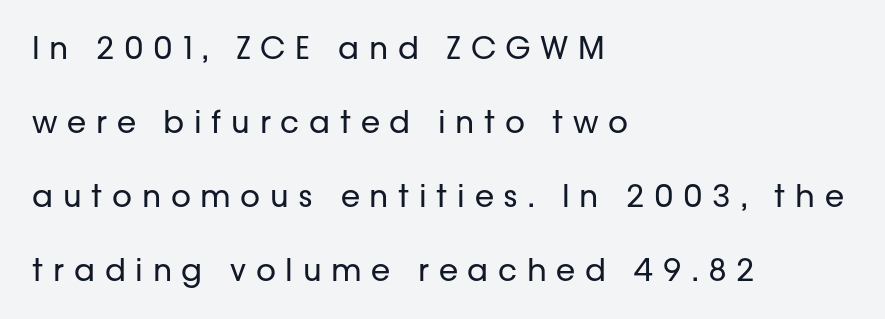
Q: Is the text bold? A: No.
Q: Is the text italic (slanted)? A: No, it is upright.
Q: Is the typeface a serif or a sans-serif typeface? A: Sans-serif.
Q: Is the text underlined? A: No.
Q: How is the paragraph aligned? A: Left-aligned.
Q: Is the spacing between letters normal or unusually wide? A: Unusually wide.
Q: Is the spacing between lines tight, normal or loose? A: Loose.
Q: Width (condensed, normal, or wide)? A: Normal.
Q: Stroke contrast? A: Low.
Q: x-height? A: Medium.
Q: Monospaced? A: No.
